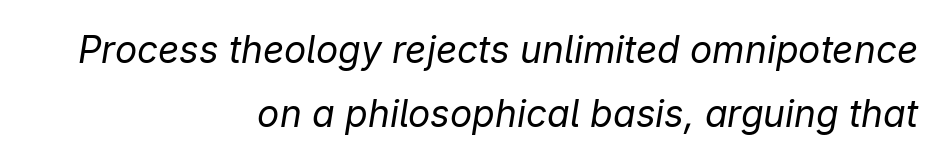
The strokes carry an ordinary text weight at most. All the whitespace from short lines collects on the left. Here the designer chose a conventional face with non-uniform glyph widths. Is the type slanted? Yes — the strokes lean at a clear angle. Clear beneath every line of the passage. Nobody touched the tracking dial on this one.
